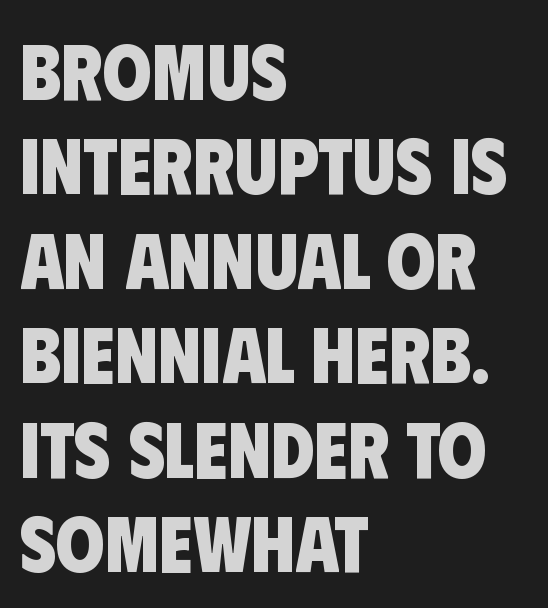
The image shows 78 px heavy, condensed sans-serif type; set left-aligned, line spacing 1.21x, normal letter spacing, not underlined; low stroke contrast and a large x-height.
